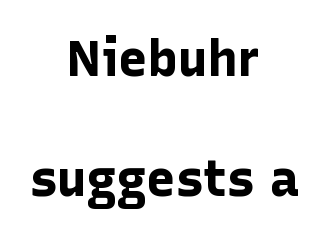
The image shows 50 px bold sans-serif type, upright; set centered, loose line spacing (2.4x), normal letter spacing, not underlined; low stroke contrast and a medium x-height.
